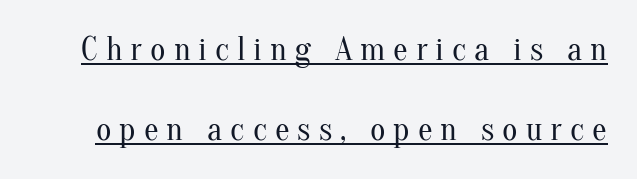
Q: Is the text bold? A: No.
Q: Is the text italic (slanted)? A: No, it is upright.
Q: Is the typeface a serif or a sans-serif typeface? A: Serif.
Q: Is the text underlined? A: Yes.
Q: Is the spacing between letters normal or unusually wide? A: Unusually wide.
Q: Is the spacing between lines tight, normal or loose? A: Loose.
Q: Width (condensed, normal, or wide)? A: Normal.
Q: Stroke contrast? A: Medium.
Q: x-height? A: Small.
Q: Monospaced? A: No.
